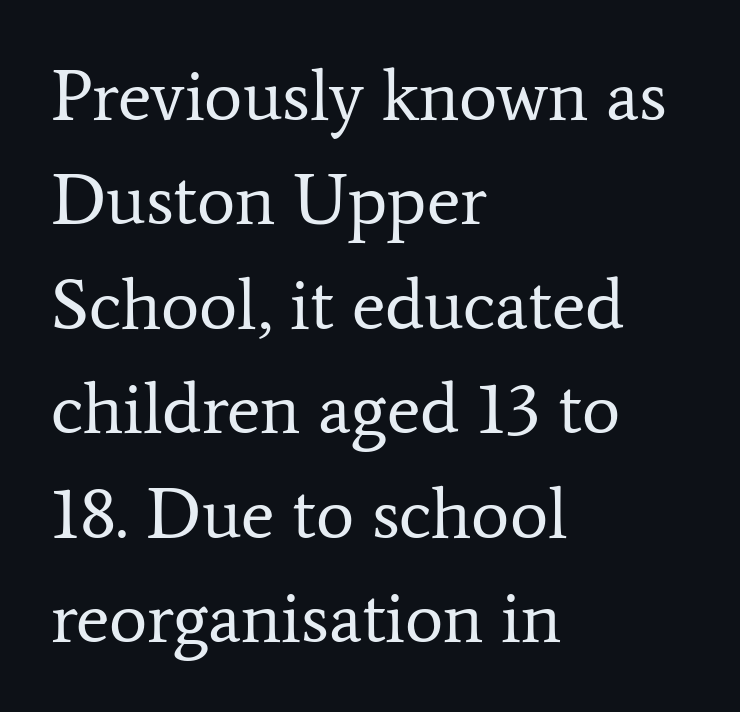
The image shows 72 px regular-weight serif type, upright; set left-aligned, normal line spacing (1.45x), normal letter spacing, not underlined; low stroke contrast and a medium x-height.
